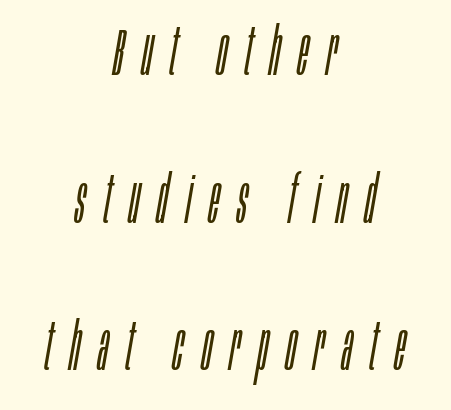
Both edges are ragged and mirror each other, which tells us the setting is centered. Unmarked baselines from the first word to the last. A typesetter would mark this as italic. The line-height multiplier appears high, well above default.
